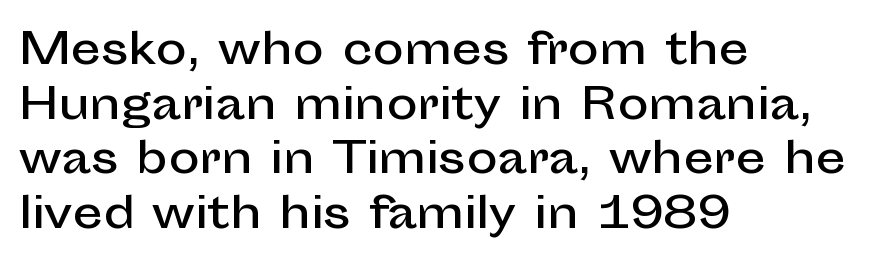
Q: Is the text italic (slanted)? A: No, it is upright.
Q: Is the typeface a serif or a sans-serif typeface? A: Sans-serif.
Q: Is the text underlined? A: No.
Q: How is the paragraph aligned? A: Left-aligned.
Q: Is the spacing between letters normal or unusually wide? A: Normal.
Q: Is the spacing between lines tight, normal or loose? A: Normal.
Q: Width (condensed, normal, or wide)? A: Normal.
Q: Stroke contrast? A: Low.
Q: x-height? A: Medium.
Q: Monospaced? A: No.
